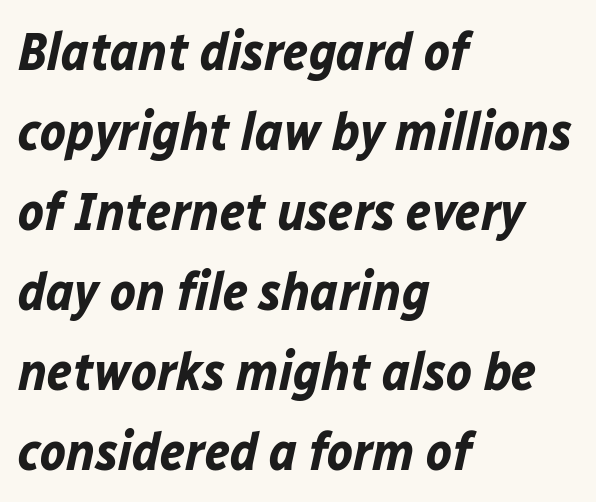
These lines keep a tight, regular rhythm from letter to letter. Style check: oblique. Check the space under the baseline: it is left empty. Varying glyph widths throughout — classic text-font behaviour.
